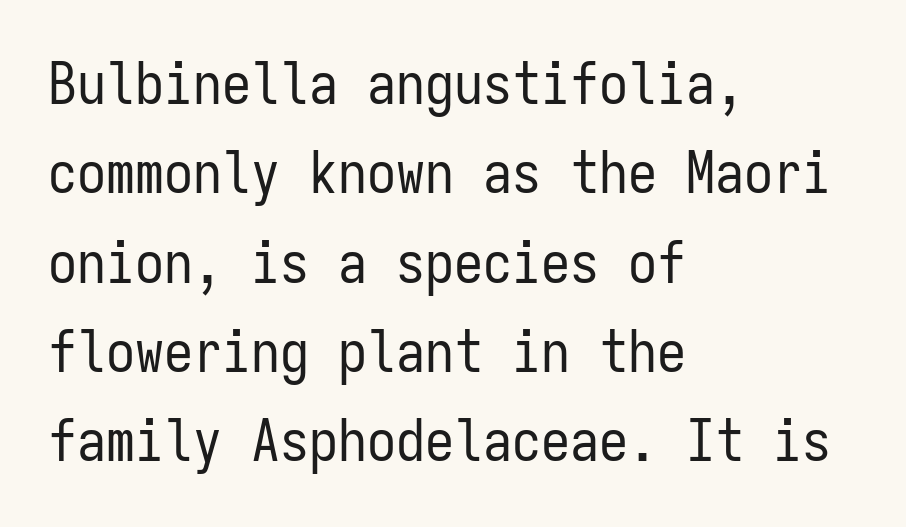
The image shows 58 px regular-weight, condensed sans-serif type, upright, monospaced; set left-aligned, normal line spacing (1.54x), normal letter spacing, not underlined; low stroke contrast and a medium x-height.
